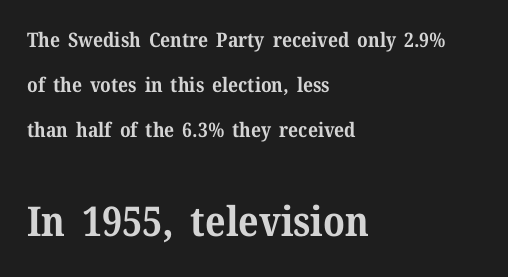
{"serif": "yes", "italic": "no", "bold": "yes", "weight": "bold", "width": "normal", "stroke_contrast": "medium", "x_height": "medium", "monospaced": "no", "underline": "no", "align": "left", "line_spacing": "loose", "line_spacing_ratio": 2.26, "letter_spacing": "normal", "letter_spacing_em": 0.0, "larger_block": "second", "size_ratio": 2.05, "glyph_px": 41}
